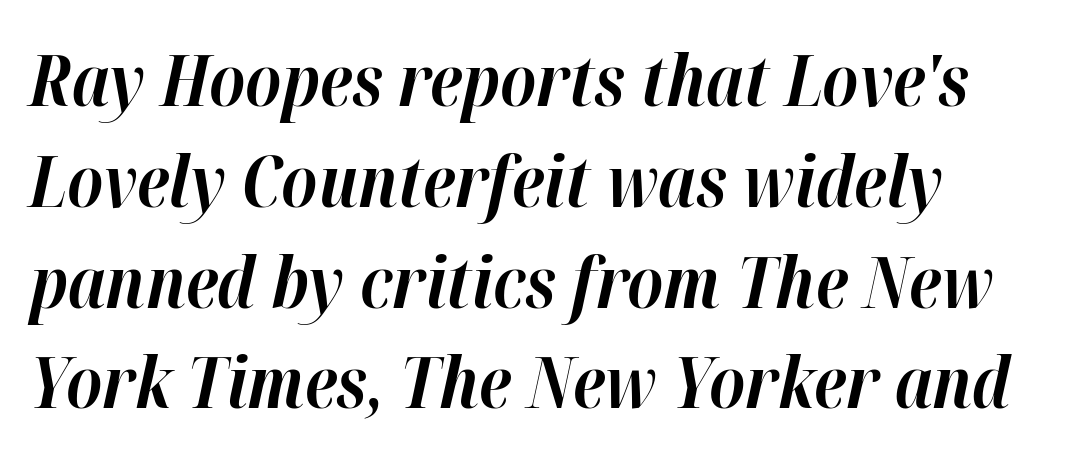
Q: Is the text bold? A: Yes.
Q: Is the text italic (slanted)? A: Yes, it leans right by about 12 degrees.
Q: Is the text underlined? A: No.
Q: How is the paragraph aligned? A: Left-aligned.
Q: Is the spacing between letters normal or unusually wide? A: Normal.
Q: Is the spacing between lines tight, normal or loose? A: Normal.
Q: Width (condensed, normal, or wide)? A: Normal.
Q: Stroke contrast? A: High.
Q: x-height? A: Medium.
Q: Monospaced? A: No.
